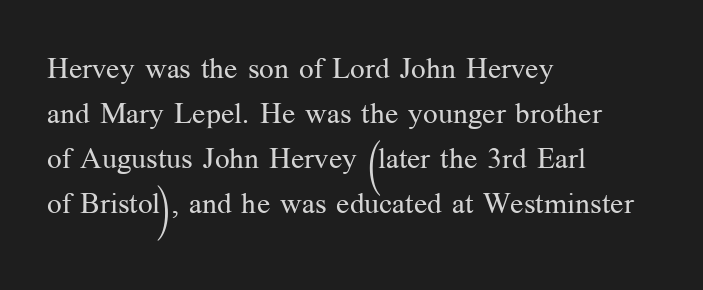
Nobody drew a line under any word here. The setting favours the left margin, as ordinary paragraphs usually do. Is this a fixed-width face? No — the glyphs have proportional, varying widths. Do the letters lean? They stand straight. Are there feet on the stems? There are — it's a serif.
